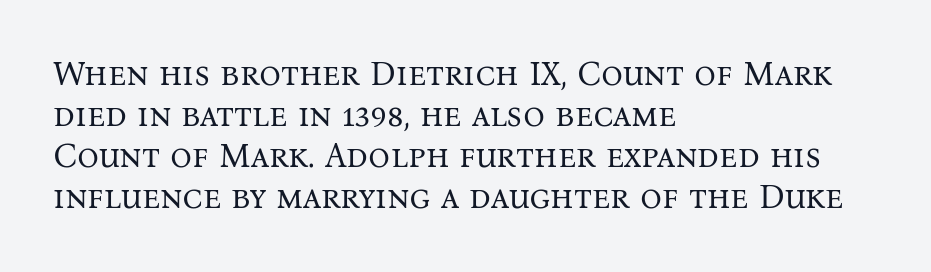
Q: Is the text bold? A: No.
Q: Is the text italic (slanted)? A: No, it is upright.
Q: Is the typeface a serif or a sans-serif typeface? A: Serif.
Q: Is the text underlined? A: No.
Q: How is the paragraph aligned? A: Left-aligned.
Q: Is the spacing between letters normal or unusually wide? A: Normal.
Q: Width (condensed, normal, or wide)? A: Normal.
Q: Stroke contrast? A: Medium.
Q: x-height? A: Medium.
Q: Monospaced? A: No.
